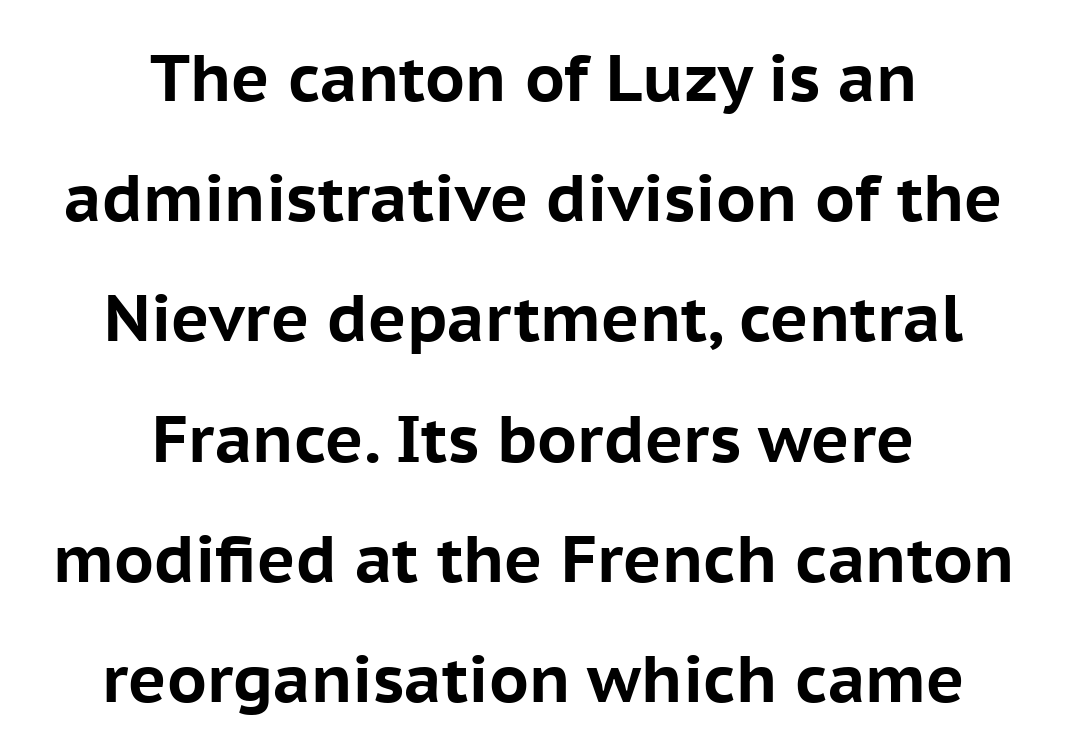
Just letters on the line, the space beneath them empty. This sample uses plain, unmodified letter spacing. Look at the stroke-to-counter ratio: heavy, a bold. Ascenders rise straight up at ninety degrees.
